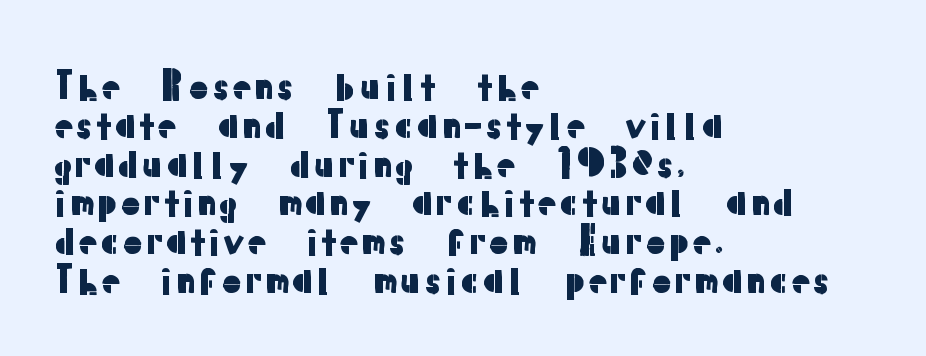
{"serif": "no", "italic": "no", "width": "normal", "stroke_contrast": "low", "x_height": "medium", "monospaced": "no", "underline": "no", "align": "left", "line_spacing": "tight", "line_spacing_ratio": 1.02, "letter_spacing": "normal", "letter_spacing_em": 0.0, "glyph_px": 38}
